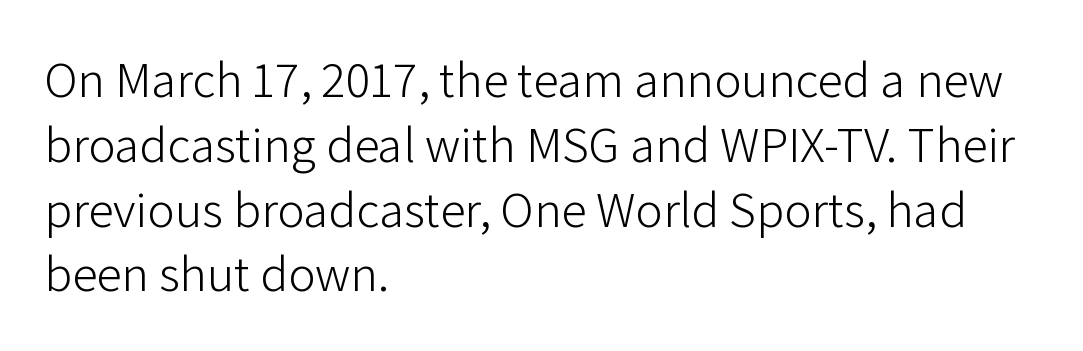
The image shows 51 px light sans-serif type, upright; set left-aligned, normal line spacing (1.27x), normal letter spacing, not underlined; low stroke contrast and a medium x-height.
